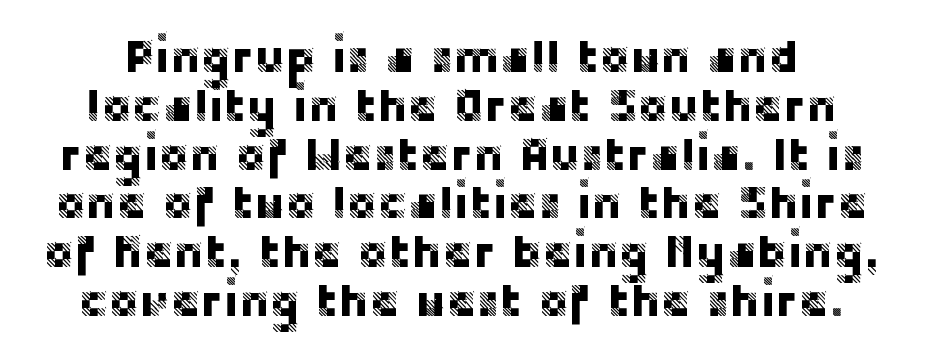
Is this a fixed-width face? No — the glyphs have proportional, varying widths. Stroke terminals: plain, sans-serif. Glyph-to-glyph distance matches everyday printed text. Italic? Not at all — the glyphs are vertical.
